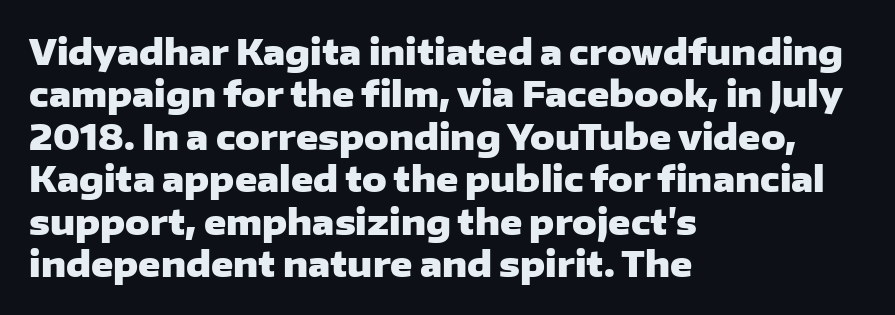
To sum up the face: it is a sans, with no serifs. One glance says typical: line gaps are just what's usual. Character widths vary here, with narrow letters taking less room than wide ones. Underline: absent. Does the weight exceed regular? Yes, all the way to bold. Typeset ragged right — the left edge is the straight one.
